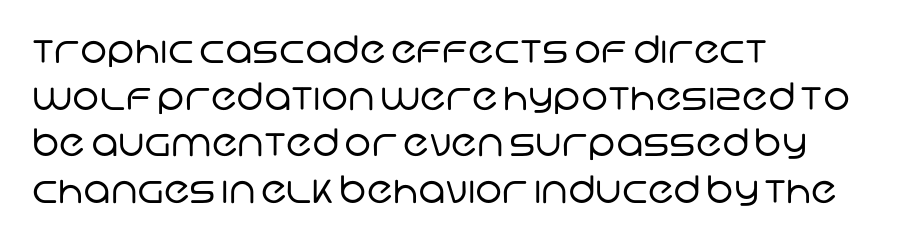
Q: Is the text bold? A: No.
Q: Is the typeface a serif or a sans-serif typeface? A: Sans-serif.
Q: Is the text underlined? A: No.
Q: How is the paragraph aligned? A: Left-aligned.
Q: Is the spacing between letters normal or unusually wide? A: Normal.
Q: Width (condensed, normal, or wide)? A: Normal.
Q: Stroke contrast? A: Low.
Q: x-height? A: Large.
Q: Monospaced? A: No.
